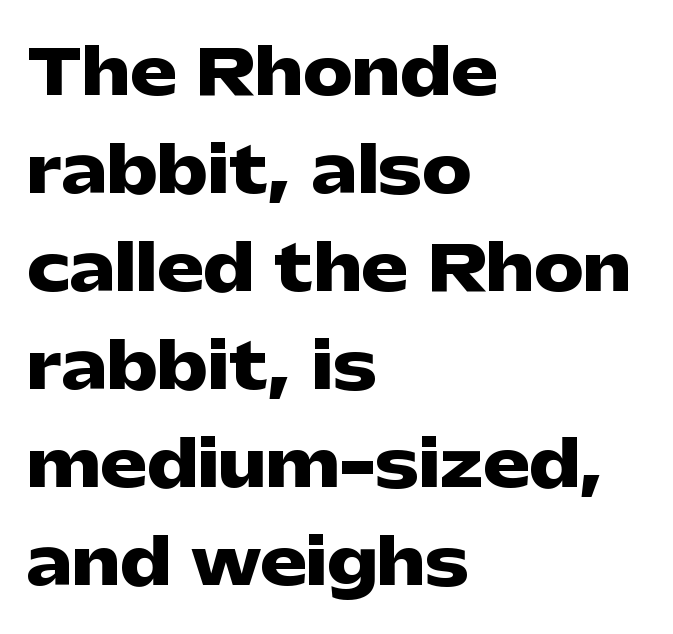
{"serif": "no", "italic": "no", "bold": "yes", "weight": "heavy", "width": "wide", "stroke_contrast": "low", "x_height": "medium", "monospaced": "no", "underline": "no", "align": "left", "line_spacing": "normal", "line_spacing_ratio": 1.58, "letter_spacing": "normal", "letter_spacing_em": 0.0, "glyph_px": 62}
